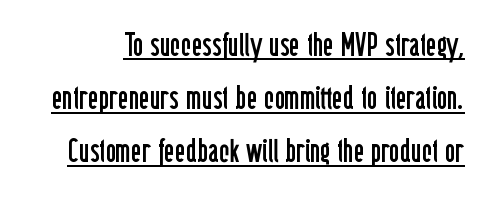
Each word holds together tightly as a unit, with standard inter-letter gaps. Weight class: somewhere from thin through regular. Vertically, the passage feels balanced, rows spaced as you'd expect. The designer went with a sans here, leaving each stem footless.
